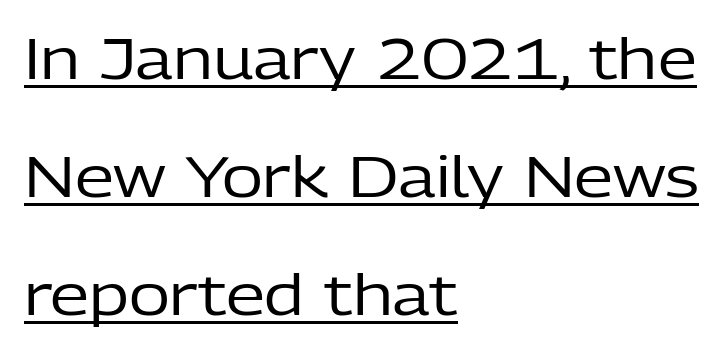
The image shows 56 px regular-weight sans-serif type, upright; set left-aligned, loose line spacing (2.11x), normal letter spacing, underlined; low stroke contrast and a medium x-height.
